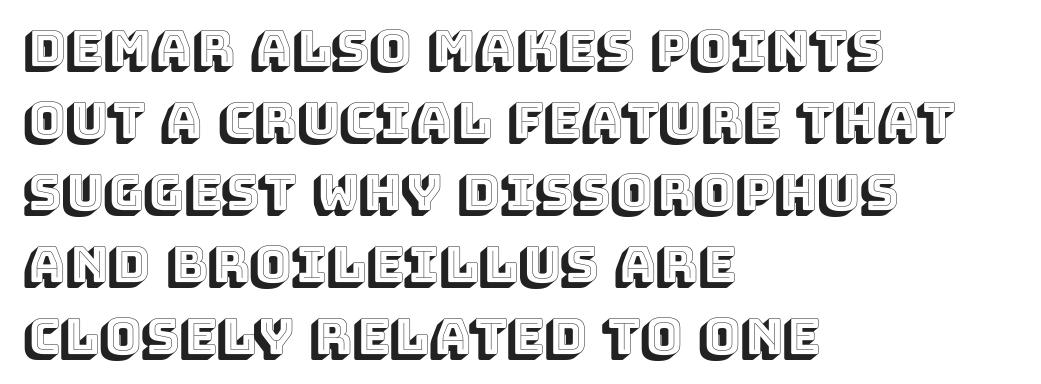
Does extra space separate the letters? No, they use regular spacing. The foot of each line stays bare and open. The rendering uses natural spacing where letterforms have individual widths. In CSS terms this would be text-align: left.
